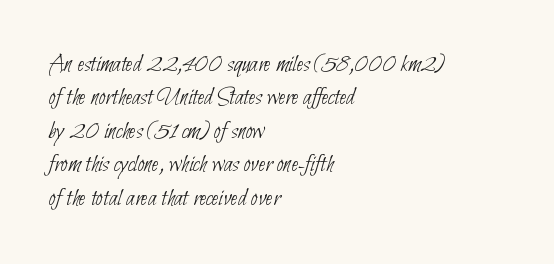
Q: Is the text bold? A: No.
Q: Is the text underlined? A: No.
Q: How is the paragraph aligned? A: Left-aligned.
Q: Is the spacing between letters normal or unusually wide? A: Normal.
Q: Is the spacing between lines tight, normal or loose? A: Normal.
